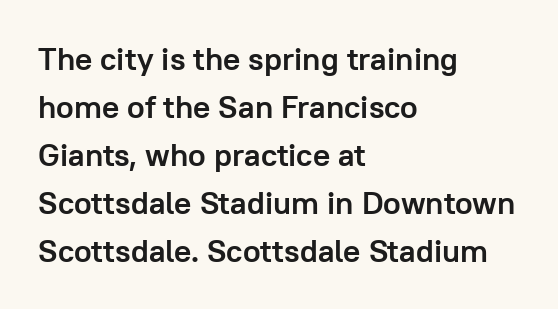
{"serif": "no", "italic": "no", "bold": "yes", "weight": "semibold", "width": "normal", "stroke_contrast": "low", "x_height": "medium", "monospaced": "no", "underline": "no", "align": "left", "line_spacing": "normal", "line_spacing_ratio": 1.5, "letter_spacing": "normal", "letter_spacing_em": 0.0, "glyph_px": 32}
